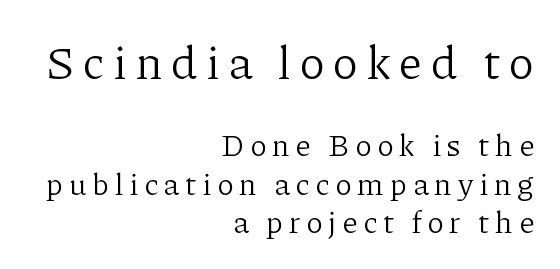
The lettering stays uniformly vertical, giving the passage a roman look. A flush-right, rag-left setting is used for this passage. Unmarked baselines from the first word to the last. Top chunk: large. Bottom chunk: small. The letters advance in unequal steps, a hallmark of proportional type. The weight would be labelled regular, book, light, or lighter still.
